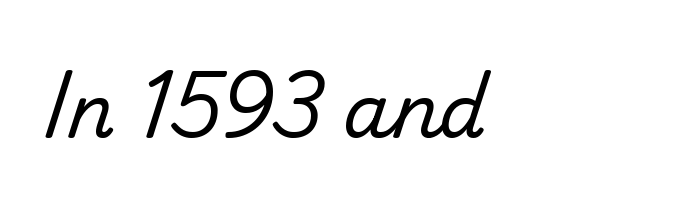
One-word summary of the alignment: left. Default kerning and tracking; the words read as compact shapes. Letterform terminals end flat and unadorned throughout the passage. Each letter keeps its own natural width here, so spacing adapts to shape. The words here are not underlined.
